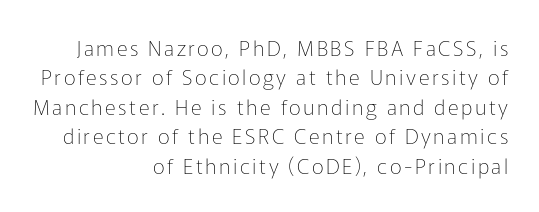
This is not heavy type; no bold has been used. A flush-right, rag-left setting is used for this passage. It's the straight-up-and-down kind of type. The area under the type is left untouched. Summary of vertical rhythm: regular, with standard interline spacing.
